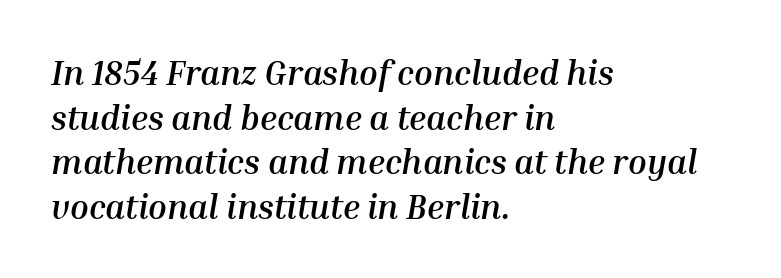
Underline: absent. Each glyph is drawn with heavy, bold strokes. Leading matches the norm, producing a regular column. This sample uses plain, unmodified letter spacing. The letters are slanted; this is an italic face. The letters advance in unequal steps, a hallmark of proportional type.
